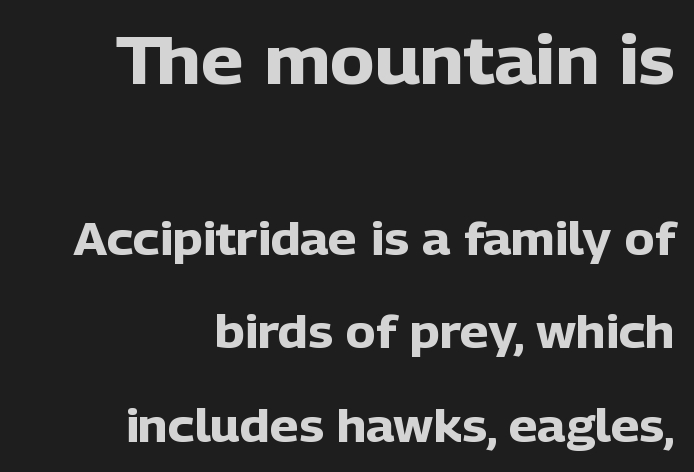
Q: Is the text bold? A: Yes.
Q: Is the text italic (slanted)? A: No, it is upright.
Q: Is the typeface a serif or a sans-serif typeface? A: Sans-serif.
Q: Is the text underlined? A: No.
Q: How is the paragraph aligned? A: Right-aligned.
Q: Is the spacing between letters normal or unusually wide? A: Normal.
Q: Is the spacing between lines tight, normal or loose? A: Loose.
Q: Which block of text is set in a larger size, the first (top) or the second (bottom)? A: The first (top) one.
Q: Width (condensed, normal, or wide)? A: Normal.
Q: Stroke contrast? A: Low.
Q: x-height? A: Medium.
Q: Monospaced? A: No.
